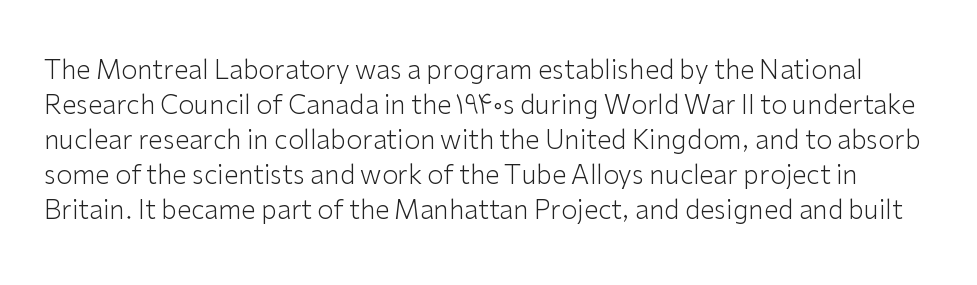
Q: Is the text bold? A: No.
Q: Is the text italic (slanted)? A: No, it is upright.
Q: Is the text underlined? A: No.
Q: Is the spacing between letters normal or unusually wide? A: Normal.
Q: Is the spacing between lines tight, normal or loose? A: Normal.
